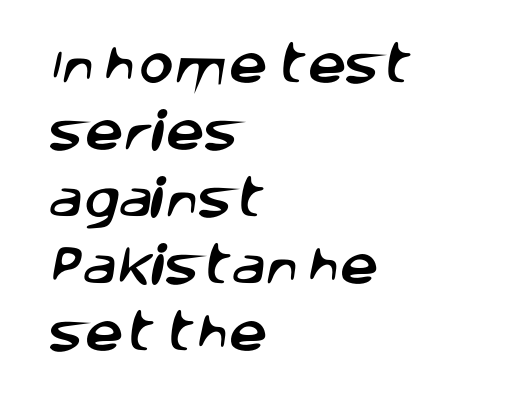
The image shows 43 px sans-serif type; set left-aligned, normal line spacing (1.56x), normal letter spacing, not underlined; low stroke contrast and a large x-height.
